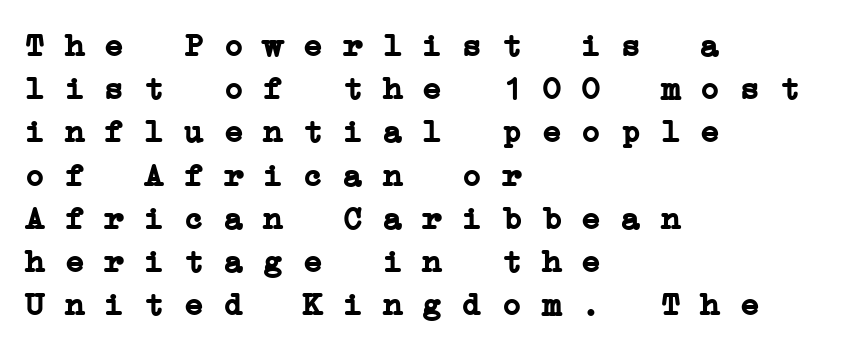
The image shows 33 px semibold, wide serif type, monospaced; set left-aligned, normal line spacing (1.31x), normal letter spacing, not underlined; low stroke contrast and a medium x-height.
